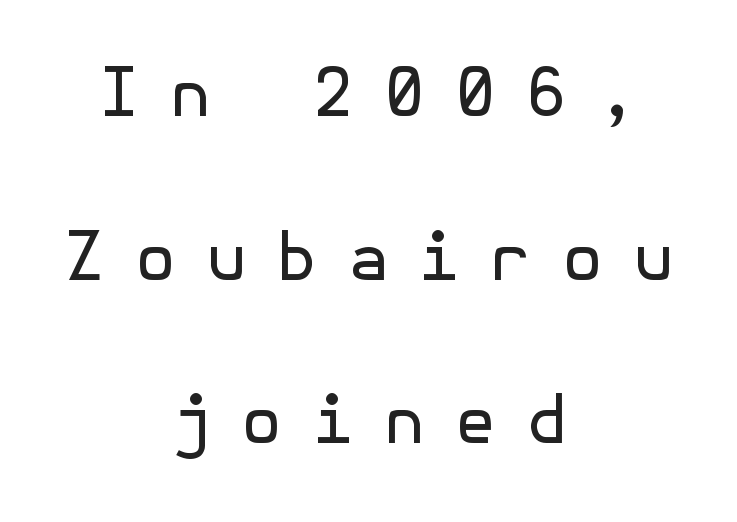
The horizontal fit of the characters is loose and conspicuously gappy. It's the straight-up-and-down kind of type. Whoever set this chose breathing room over compactness in the vertical rhythm. Lines of text with bare space underneath.
